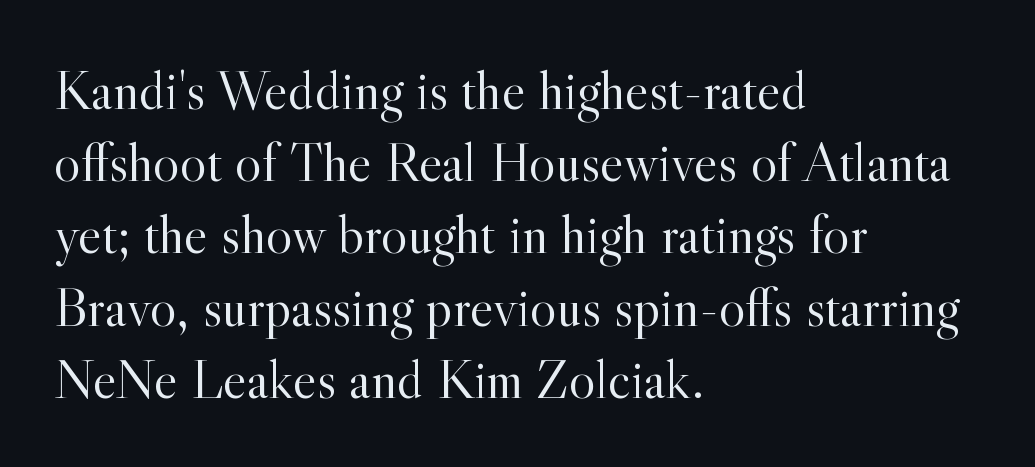
The image shows 56 px light serif type, upright; set left-aligned, normal line spacing (1.29x), normal letter spacing, not underlined; a small x-height.
